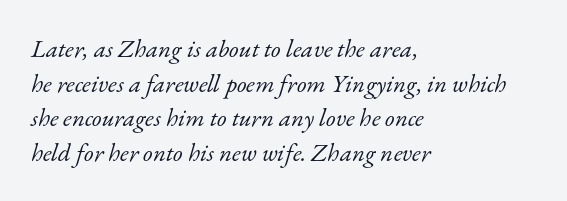
Q: Is the text bold? A: No.
Q: Is the text italic (slanted)? A: Yes, it leans right by about 17 degrees.
Q: Is the text underlined? A: No.
Q: How is the paragraph aligned? A: Left-aligned.
Q: Is the spacing between letters normal or unusually wide? A: Normal.
Q: Is the spacing between lines tight, normal or loose? A: Normal.
